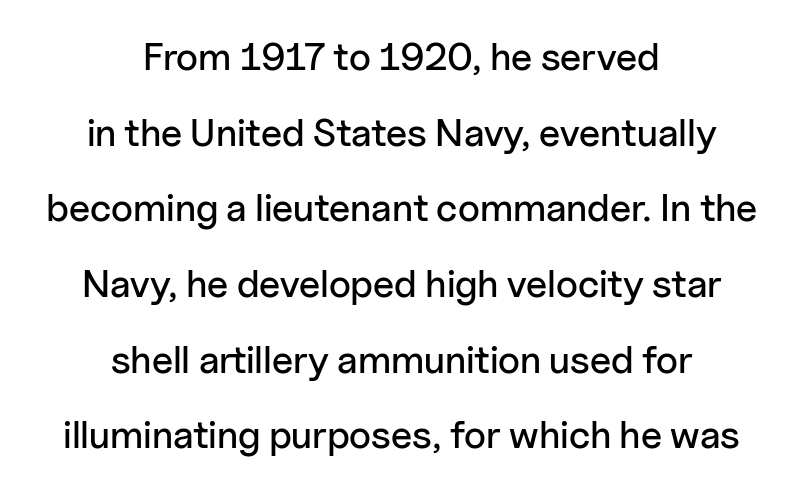
Q: Is the text italic (slanted)? A: No, it is upright.
Q: Is the typeface a serif or a sans-serif typeface? A: Sans-serif.
Q: Is the text underlined? A: No.
Q: How is the paragraph aligned? A: Centered.
Q: Is the spacing between letters normal or unusually wide? A: Normal.
Q: Is the spacing between lines tight, normal or loose? A: Loose.
Q: Width (condensed, normal, or wide)? A: Normal.
Q: Stroke contrast? A: Low.
Q: x-height? A: Medium.
Q: Monospaced? A: No.
